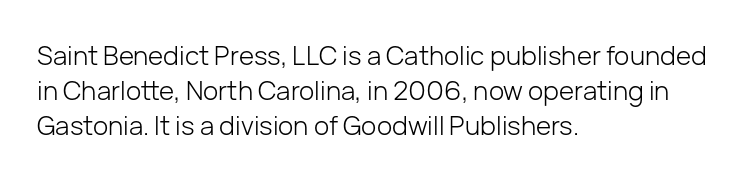
The image shows 26 px text type, upright; set left-aligned, normal line spacing (1.34x), normal letter spacing, not underlined.
